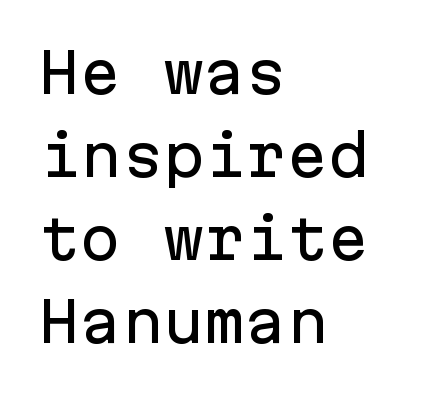
Q: Is the text italic (slanted)? A: No, it is upright.
Q: Is the typeface a serif or a sans-serif typeface? A: Sans-serif.
Q: Is the text underlined? A: No.
Q: How is the paragraph aligned? A: Left-aligned.
Q: Is the spacing between letters normal or unusually wide? A: Normal.
Q: Is the spacing between lines tight, normal or loose? A: Normal.
Q: Width (condensed, normal, or wide)? A: Normal.
Q: Stroke contrast? A: Low.
Q: x-height? A: Medium.
Q: Monospaced? A: Yes.
